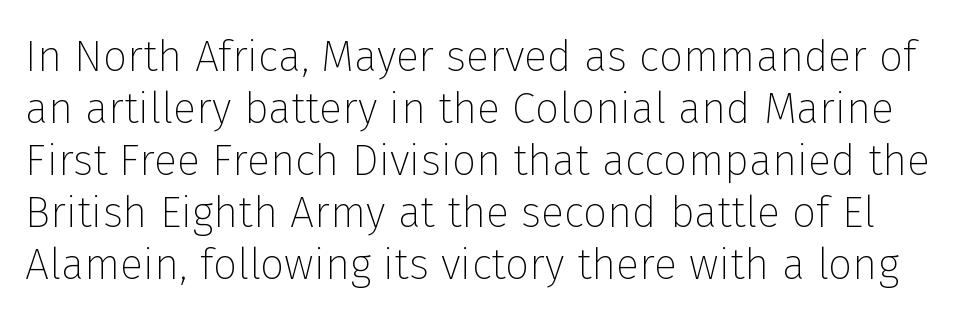
Q: Is the text bold? A: No.
Q: Is the text italic (slanted)? A: No, it is upright.
Q: Is the typeface a serif or a sans-serif typeface? A: Sans-serif.
Q: Is the text underlined? A: No.
Q: Is the spacing between letters normal or unusually wide? A: Normal.
Q: Width (condensed, normal, or wide)? A: Normal.
Q: Stroke contrast? A: Low.
Q: x-height? A: Medium.
Q: Monospaced? A: No.
